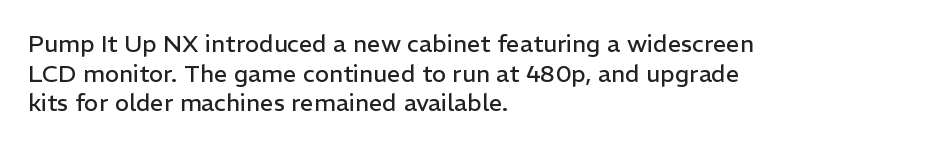
{"italic": "no", "bold": "no", "underline": "no", "align": "left", "line_spacing_ratio": 1.23, "letter_spacing": "normal", "letter_spacing_em": 0.0, "glyph_px": 24}
